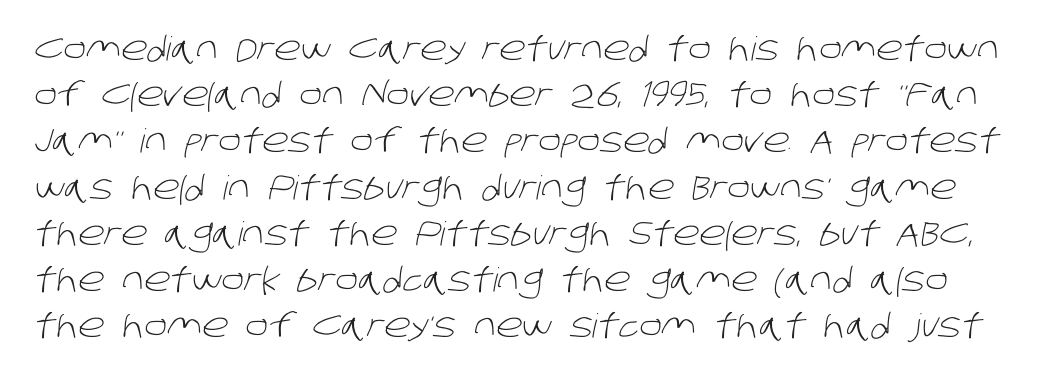
Q: Is the text bold? A: No.
Q: Is the typeface a serif or a sans-serif typeface? A: Sans-serif.
Q: Is the text underlined? A: No.
Q: Is the spacing between letters normal or unusually wide? A: Normal.
Q: Is the spacing between lines tight, normal or loose? A: Normal.
Q: Width (condensed, normal, or wide)? A: Normal.
Q: Stroke contrast? A: Low.
Q: x-height? A: Large.
Q: Monospaced? A: No.
